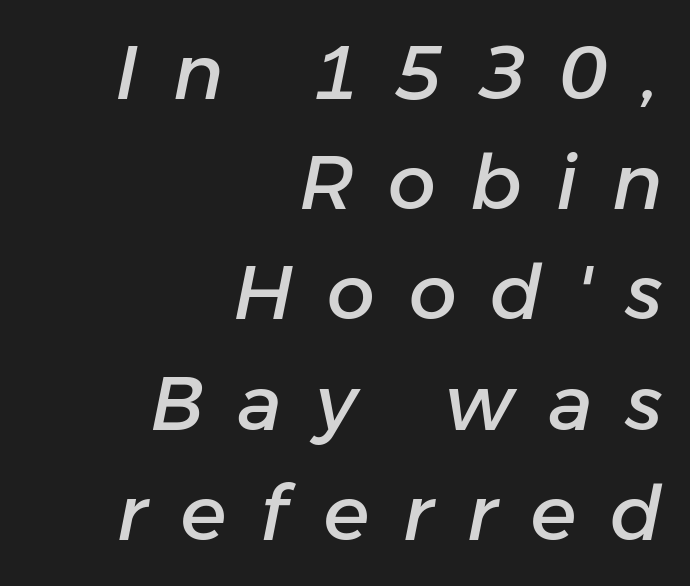
Q: Is the text italic (slanted)? A: Yes, it leans right by about 11 degrees.
Q: Is the text underlined? A: No.
Q: How is the paragraph aligned? A: Right-aligned.
Q: Is the spacing between letters normal or unusually wide? A: Unusually wide.
Q: Is the spacing between lines tight, normal or loose? A: Normal.
Q: Width (condensed, normal, or wide)? A: Normal.
Q: Stroke contrast? A: Low.
Q: x-height? A: Medium.
Q: Monospaced? A: No.
